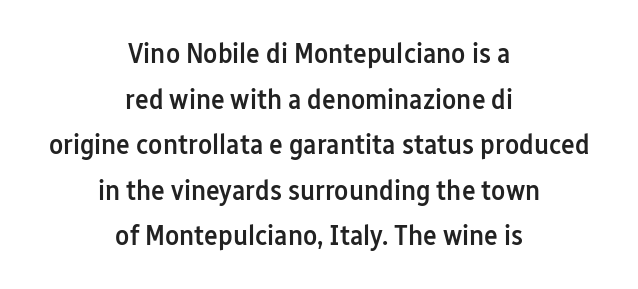
Q: Is the text bold? A: Semi-bold.
Q: Is the text italic (slanted)? A: No, it is upright.
Q: Is the typeface a serif or a sans-serif typeface? A: Sans-serif.
Q: Is the text underlined? A: No.
Q: How is the paragraph aligned? A: Centered.
Q: Is the spacing between letters normal or unusually wide? A: Normal.
Q: Is the spacing between lines tight, normal or loose? A: Normal.
Q: Width (condensed, normal, or wide)? A: Condensed.
Q: Stroke contrast? A: Low.
Q: x-height? A: Medium.
Q: Monospaced? A: No.
